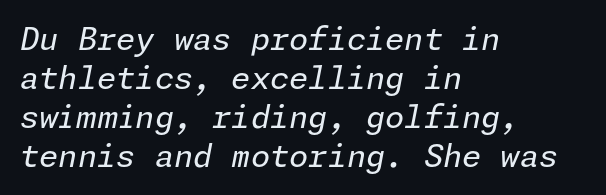
Q: Is the text bold? A: No.
Q: Is the text italic (slanted)? A: Yes, it leans right by about 11 degrees.
Q: Is the text underlined? A: No.
Q: How is the paragraph aligned? A: Left-aligned.
Q: Is the spacing between letters normal or unusually wide? A: Normal.
Q: Is the spacing between lines tight, normal or loose? A: Normal.
Q: Width (condensed, normal, or wide)? A: Normal.
Q: Stroke contrast? A: Low.
Q: x-height? A: Medium.
